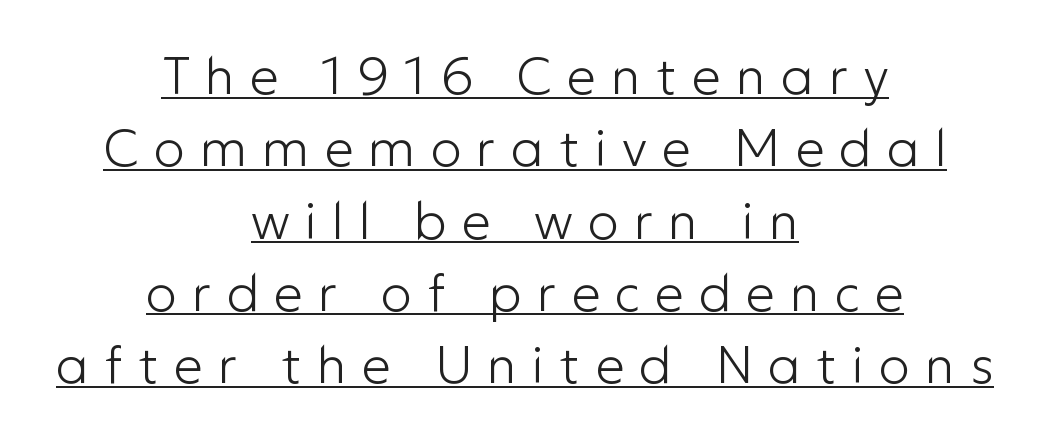
This rendering employs a face without finishing strokes, i.e., a sans-serif. The typesetter chose a symmetrical, centered arrangement here. Weight: in the light-to-regular range. No italicization has been applied; the sample stays upright.
